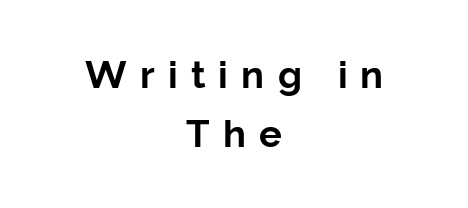
The image shows 38 px bold sans-serif type, upright; set centered, normal line spacing (1.55x), unusually wide letter spacing (+0.35 em), not underlined; low stroke contrast and a medium x-height.
